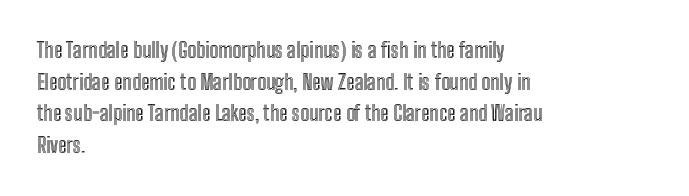
The image shows 21 px text type, upright; set left-aligned, normal line spacing (1.51x), normal letter spacing, not underlined.
